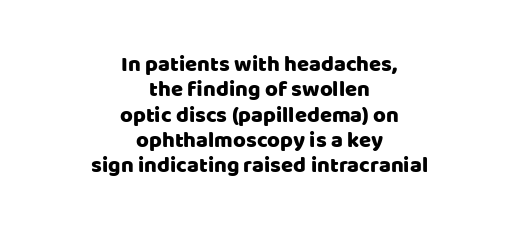
The paragraph has two soft edges and a firm central axis. Spacing between characters is what you'd get straight out of the box. It's the straight-up-and-down kind of type. Descender tails drop into unmarked territory. The designer dialed line spacing down below the default.
